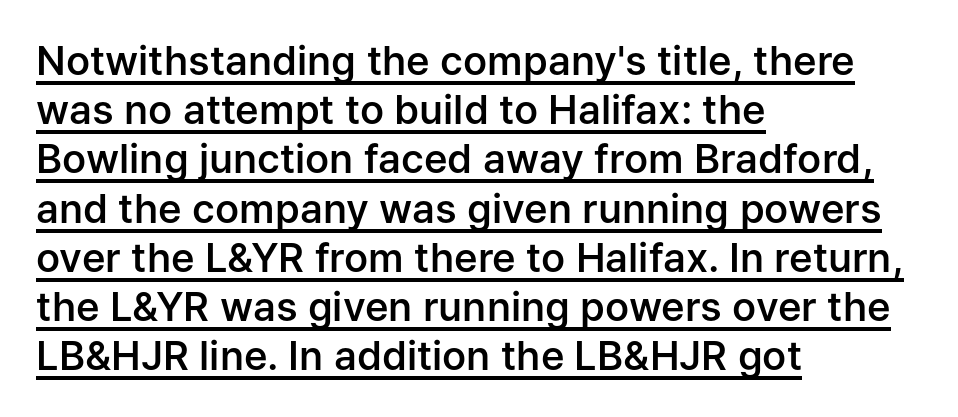
The image shows 40 px semibold sans-serif type, upright; set left-aligned, line spacing 1.23x, normal letter spacing, underlined; low stroke contrast and a medium x-height.
